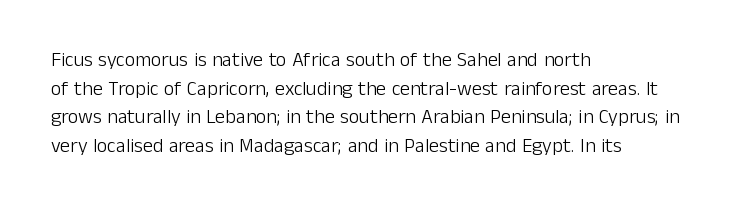
{"italic": "no", "bold": "no", "underline": "no", "align": "left", "line_spacing": "normal", "line_spacing_ratio": 1.43, "letter_spacing": "normal", "letter_spacing_em": 0.0, "glyph_px": 20}
